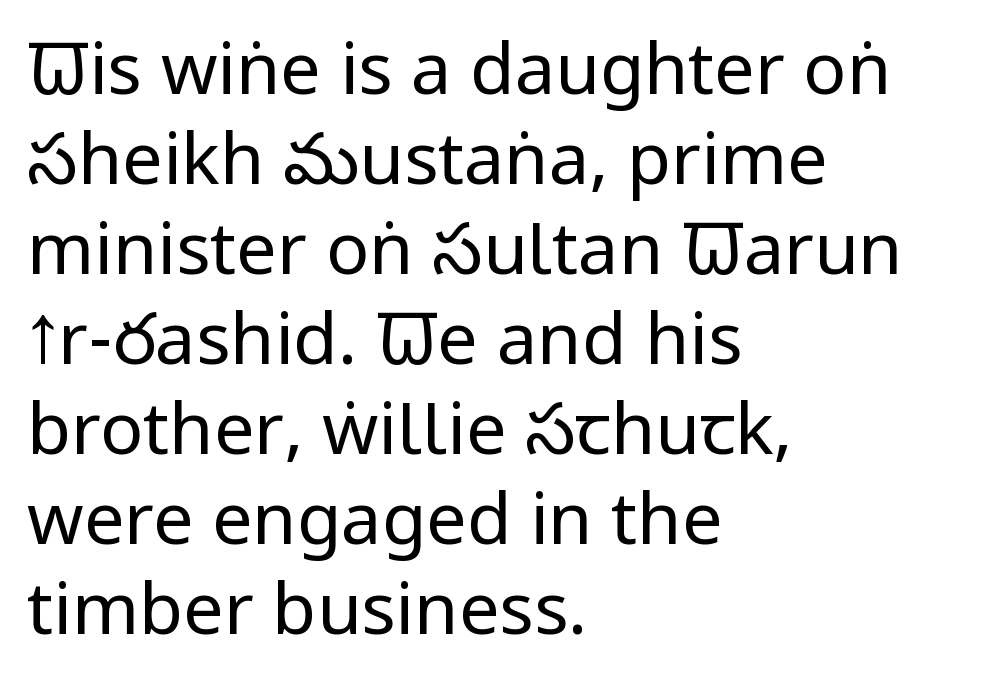
{"serif": "no", "italic": "no", "bold": "no", "weight": "regular", "width": "condensed", "stroke_contrast": "low", "x_height": "large", "monospaced": "no", "underline": "no", "align": "left", "line_spacing": "normal", "line_spacing_ratio": 1.25, "letter_spacing": "normal", "letter_spacing_em": 0.0, "glyph_px": 72}
